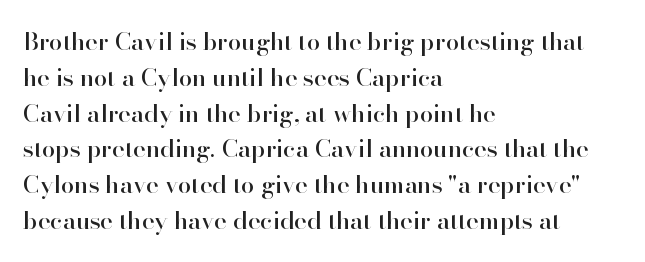
{"italic": "no", "underline": "no", "align": "left", "line_spacing": "normal", "line_spacing_ratio": 1.49, "letter_spacing": "normal", "letter_spacing_em": 0.0, "glyph_px": 24}
